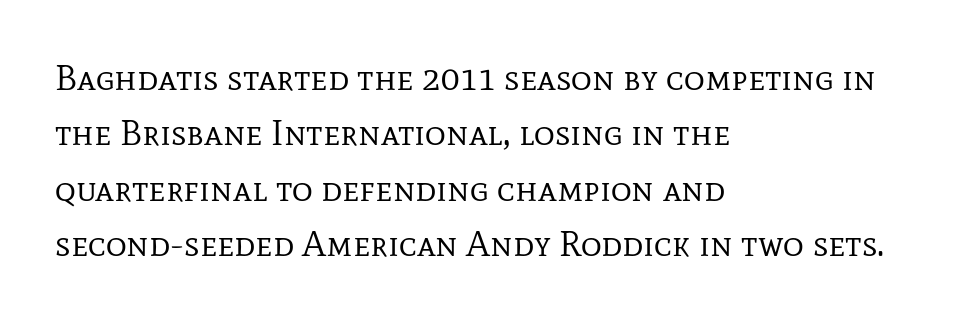
The image shows 36 px regular-weight serif type, upright; set left-aligned, normal line spacing (1.54x), normal letter spacing, not underlined; low stroke contrast and a medium x-height.
